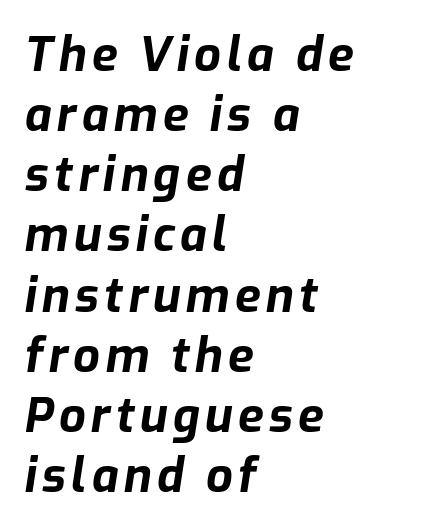
The image shows 47 px bold type, italic (leaning right); set left-aligned, normal line spacing (1.28x), not underlined; low stroke contrast and a medium x-height.
